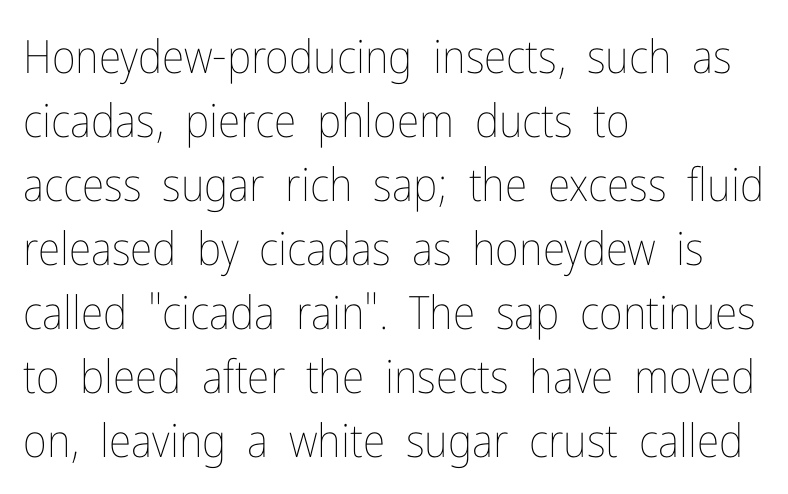
Compared with typical paragraphs, the rows here are spaced about the same. Horizontally, the lines are justified to the leading edge only. The letters stand upright; this is a roman face. Spacing verdict: proportional, widths tailored to each character.
